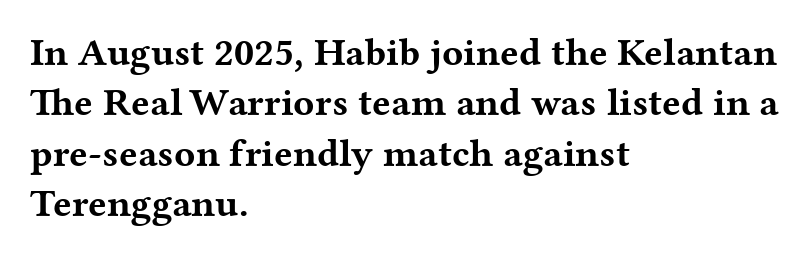
{"serif": "yes", "italic": "no", "bold": "yes", "weight": "bold", "width": "wide", "stroke_contrast": "medium", "x_height": "medium", "monospaced": "no", "underline": "no", "align": "left", "line_spacing": "normal", "line_spacing_ratio": 1.29, "letter_spacing": "normal", "letter_spacing_em": 0.0, "glyph_px": 39}
